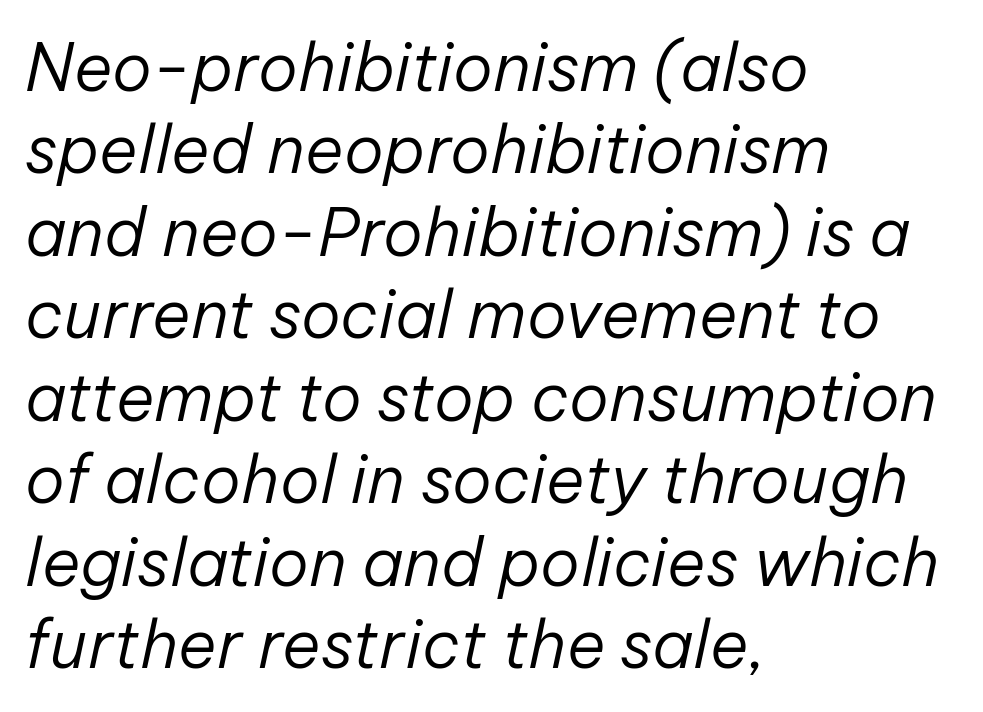
The rows are spaced the way most documents space them. Character widths vary here, with narrow letters taking less room than wide ones. The tracking reads as untouched default to a designer's eye. Quick note: underline off. The paragraph shown leans on its left margin. Vertical stems look standard width or narrower in stroke.
